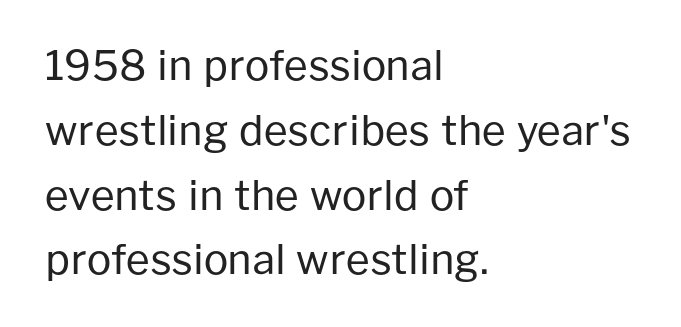
{"serif": "no", "italic": "no", "bold": "no", "weight": "regular", "width": "normal", "stroke_contrast": "low", "x_height": "medium", "monospaced": "no", "underline": "no", "align": "left", "line_spacing": "normal", "line_spacing_ratio": 1.58, "letter_spacing": "normal", "letter_spacing_em": 0.0, "glyph_px": 41}
